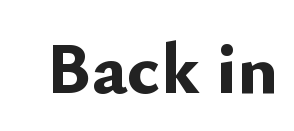
Summary of weight: heavy, a full bold. The passage shown has conventional tracking throughout. The rendering uses natural spacing where letterforms have individual widths. If you drew a line through each stem, it would be perfectly vertical.
